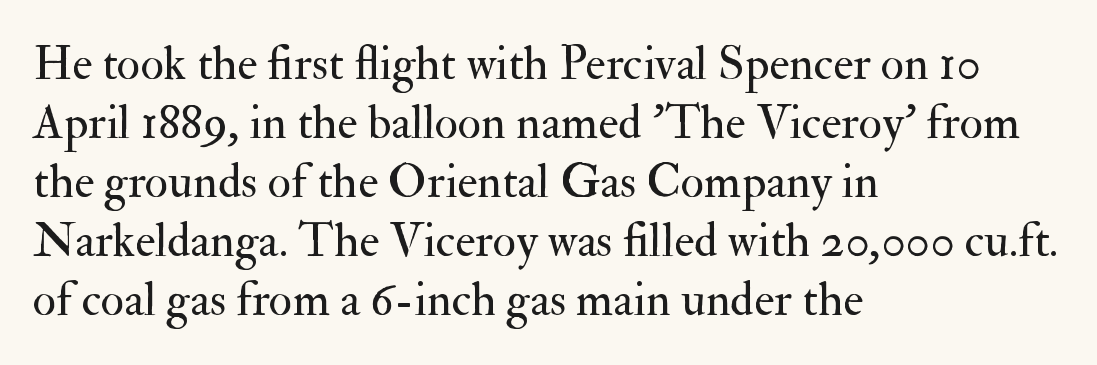
Type style note: has serifs. What stands out about the letter spacing? Nothing — it is the standard amount. The typesetter chose a ragged-right arrangement here. Honestly, there is no underline to notice here at all. No italicization has been applied; the sample stays upright. Ink coverage per letter is moderate at most.
